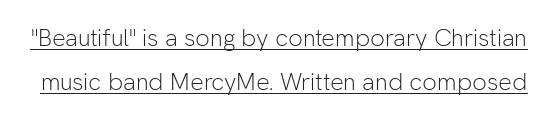
Underline: present. Honestly, the letter spacing is just normal — you wouldn't notice it. A roman cut, with each character standing at attention. The passage shown is not bold in any degree.
